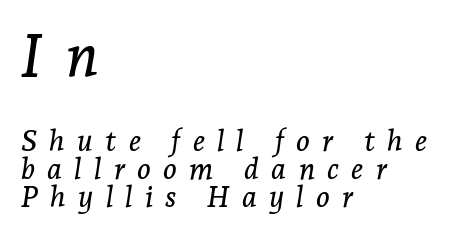
Q: Is the text italic (slanted)? A: Yes, it leans right by about 7 degrees.
Q: Is the typeface a serif or a sans-serif typeface? A: Serif.
Q: Is the text underlined? A: No.
Q: How is the paragraph aligned? A: Left-aligned.
Q: Is the spacing between letters normal or unusually wide? A: Unusually wide.
Q: Is the spacing between lines tight, normal or loose? A: Tight.
Q: Which block of text is set in a larger size, the first (top) or the second (bottom)? A: The first (top) one.
Q: Width (condensed, normal, or wide)? A: Normal.
Q: Stroke contrast? A: Low.
Q: x-height? A: Medium.
Q: Monospaced? A: No.
